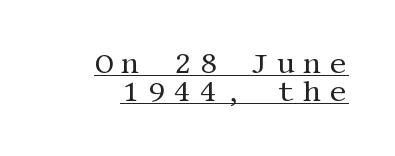
Which margin do the lines hug? The right one — the left edge is uneven. Ordinary non-slanted type is in use. Successive baselines arrive quickly, one right under another. Tracking value appears strongly positive — letters spread wide.
